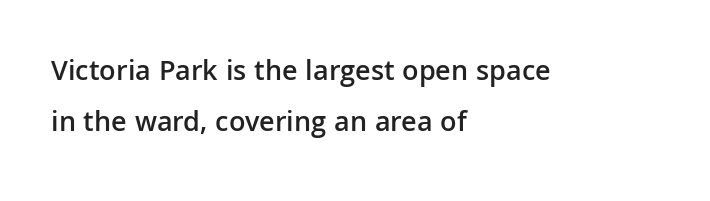
Q: Is the text bold? A: Semi-bold.
Q: Is the text italic (slanted)? A: No, it is upright.
Q: Is the typeface a serif or a sans-serif typeface? A: Sans-serif.
Q: Is the text underlined? A: No.
Q: How is the paragraph aligned? A: Left-aligned.
Q: Is the spacing between letters normal or unusually wide? A: Normal.
Q: Width (condensed, normal, or wide)? A: Normal.
Q: Stroke contrast? A: Low.
Q: x-height? A: Medium.
Q: Monospaced? A: No.
